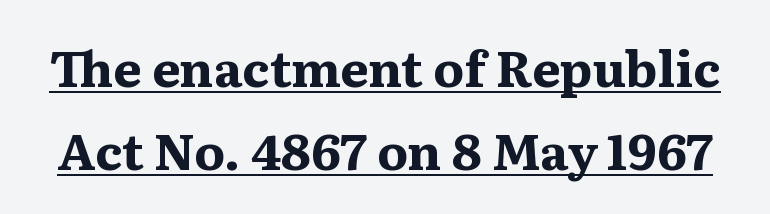
Default kerning and tracking; the words read as compact shapes. The letters advance in unequal steps, a hallmark of proportional type. A baseline rule has been typeset under these characters. The passage shown is emphatically bold. Does the leading feel generous? No, just average. Characters remain perfectly vertical along every line.
